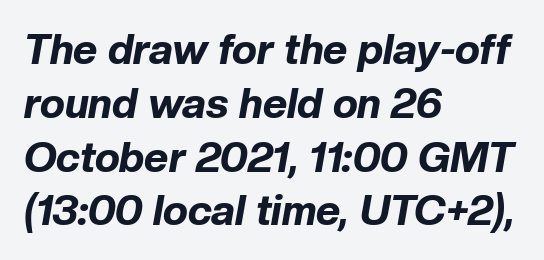
Q: Is the text bold? A: Yes.
Q: Is the text italic (slanted)? A: Yes, it leans right by about 10 degrees.
Q: Is the text underlined? A: No.
Q: How is the paragraph aligned? A: Left-aligned.
Q: Is the spacing between letters normal or unusually wide? A: Normal.
Q: Is the spacing between lines tight, normal or loose? A: Normal.
Q: Width (condensed, normal, or wide)? A: Normal.
Q: Stroke contrast? A: Low.
Q: x-height? A: Medium.
Q: Monospaced? A: No.
